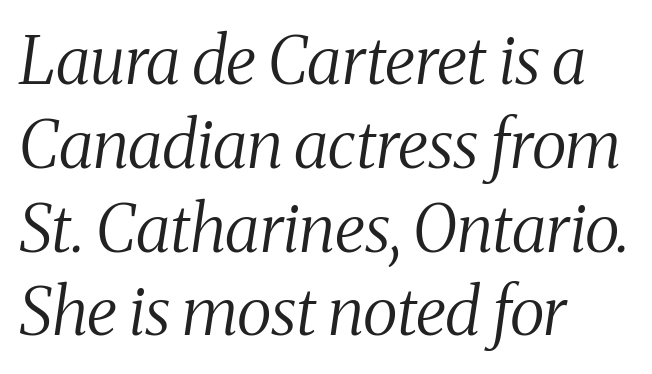
A light-to-regular cut is what we see here. Underlining? Definitely not there. The designer left line spacing at the default. This sample uses a serif face.
